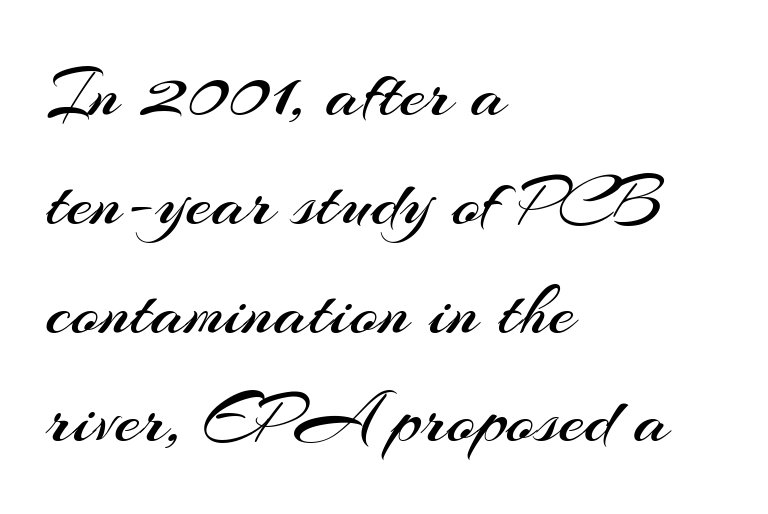
Q: Is the text bold? A: No.
Q: Is the text italic (slanted)? A: Yes.
Q: Is the typeface a serif or a sans-serif typeface? A: Sans-serif.
Q: Is the text underlined? A: No.
Q: How is the paragraph aligned? A: Left-aligned.
Q: Is the spacing between letters normal or unusually wide? A: Normal.
Q: Is the spacing between lines tight, normal or loose? A: Normal.
Q: Width (condensed, normal, or wide)? A: Normal.
Q: Stroke contrast? A: Medium.
Q: x-height? A: Small.
Q: Monospaced? A: No.
